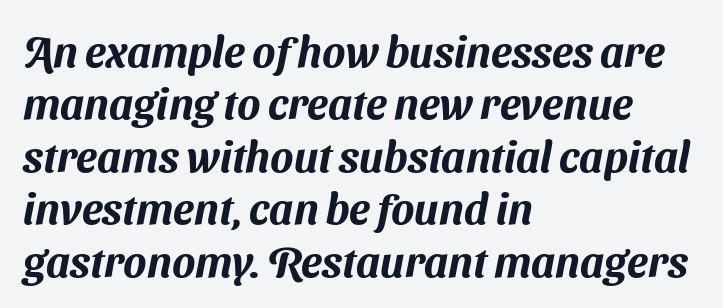
{"serif": "no", "width": "normal", "stroke_contrast": "medium", "x_height": "medium", "monospaced": "no", "underline": "no", "align": "left", "line_spacing_ratio": 1.22, "letter_spacing": "normal", "letter_spacing_em": 0.0, "glyph_px": 43}
